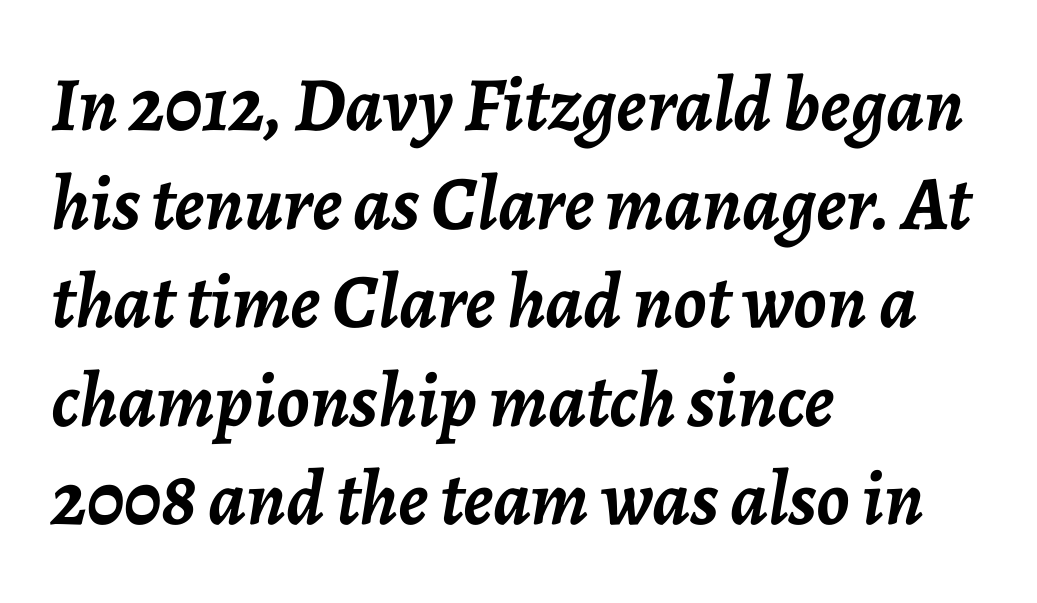
The image shows 77 px semibold type, italic (leaning right); set left-aligned, normal line spacing (1.28x), normal letter spacing, not underlined; low stroke contrast and a medium x-height.
